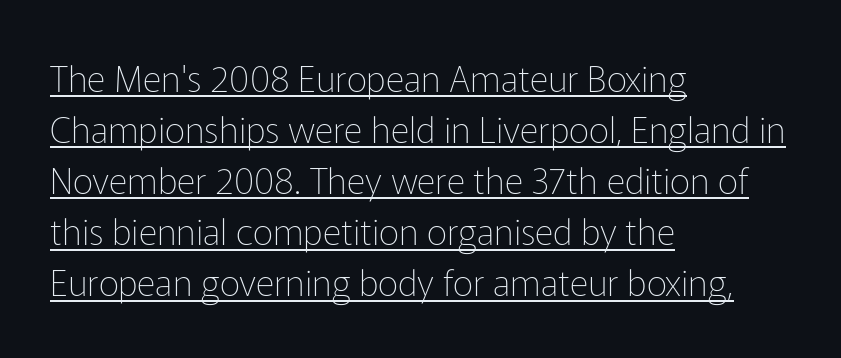
Q: Is the text bold? A: No.
Q: Is the text italic (slanted)? A: No, it is upright.
Q: Is the typeface a serif or a sans-serif typeface? A: Sans-serif.
Q: Is the text underlined? A: Yes.
Q: How is the paragraph aligned? A: Left-aligned.
Q: Is the spacing between letters normal or unusually wide? A: Normal.
Q: Is the spacing between lines tight, normal or loose? A: Normal.
Q: Width (condensed, normal, or wide)? A: Normal.
Q: Stroke contrast? A: Low.
Q: x-height? A: Medium.
Q: Monospaced? A: No.
